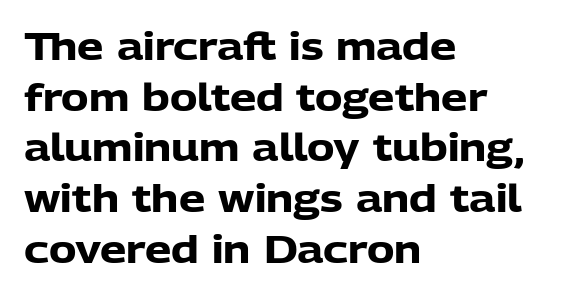
Quick note: interline space is typical. The line texture is even and compact thanks to regular tracking. Notice how the stems are strictly vertical — no italics here. These lines carry a lot of weight — the face is fully bold. Alignment: flush left.
